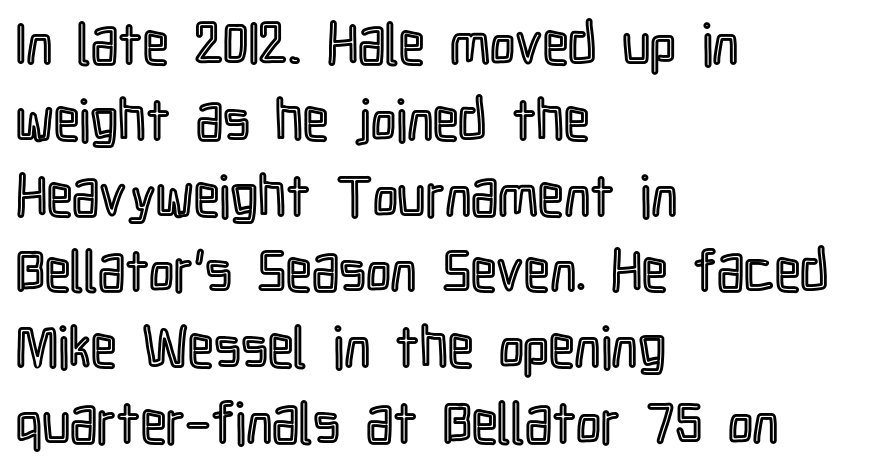
The image shows 57 px condensed type, upright; set left-aligned, normal line spacing (1.33x), normal letter spacing, not underlined; a medium x-height.
